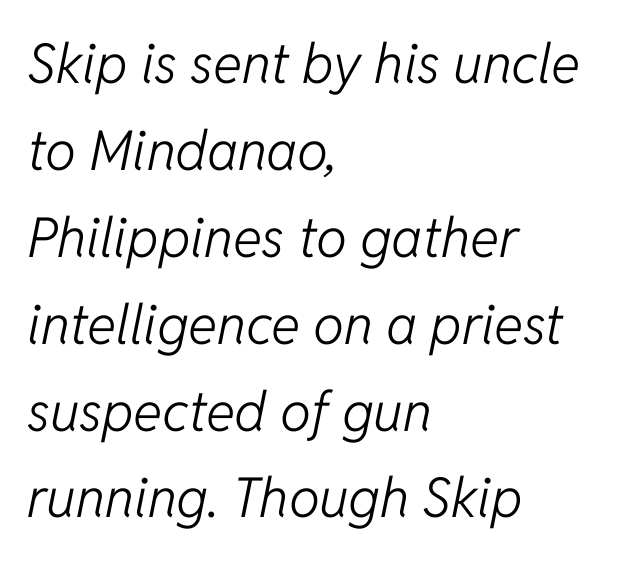
Q: Is the text bold? A: No.
Q: Is the text italic (slanted)? A: Yes, it leans right by about 11 degrees.
Q: Is the text underlined? A: No.
Q: How is the paragraph aligned? A: Left-aligned.
Q: Is the spacing between letters normal or unusually wide? A: Normal.
Q: Is the spacing between lines tight, normal or loose? A: Normal.
Q: Width (condensed, normal, or wide)? A: Normal.
Q: Stroke contrast? A: Low.
Q: x-height? A: Medium.
Q: Monospaced? A: No.
